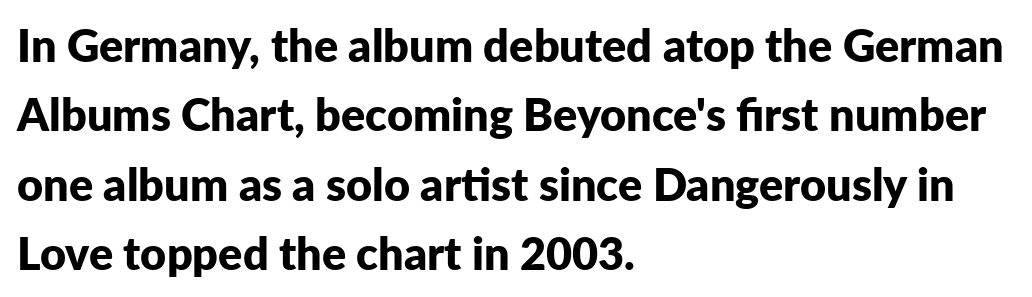
{"serif": "no", "italic": "no", "bold": "yes", "weight": "bold", "width": "normal", "stroke_contrast": "low", "x_height": "medium", "monospaced": "no", "underline": "no", "align": "left", "line_spacing": "normal", "line_spacing_ratio": 1.54, "letter_spacing": "normal", "letter_spacing_em": 0.0, "glyph_px": 45}
